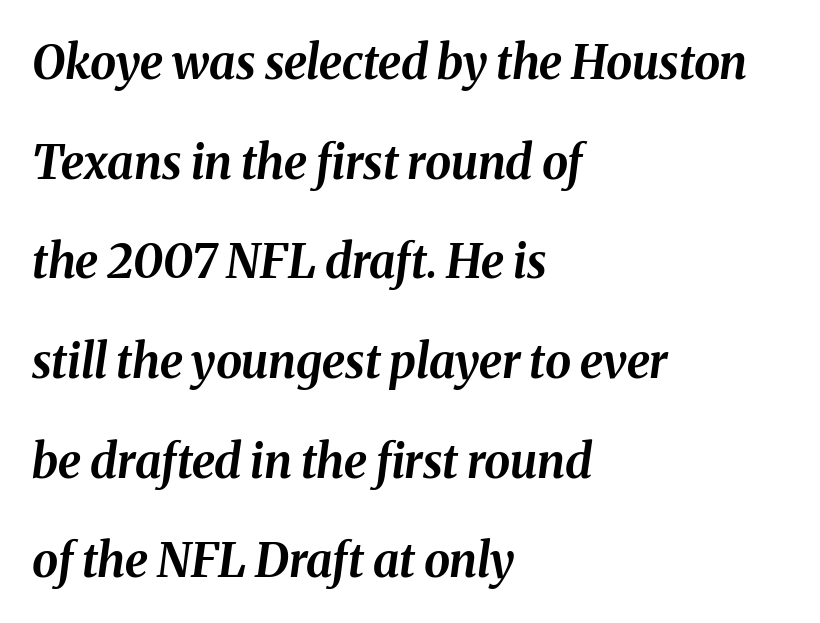
Q: Is the text bold? A: Yes.
Q: Is the text italic (slanted)? A: Yes, it leans right by about 8 degrees.
Q: Is the text underlined? A: No.
Q: How is the paragraph aligned? A: Left-aligned.
Q: Is the spacing between letters normal or unusually wide? A: Normal.
Q: Is the spacing between lines tight, normal or loose? A: Loose.
Q: Width (condensed, normal, or wide)? A: Normal.
Q: Stroke contrast? A: Medium.
Q: x-height? A: Medium.
Q: Monospaced? A: No.
